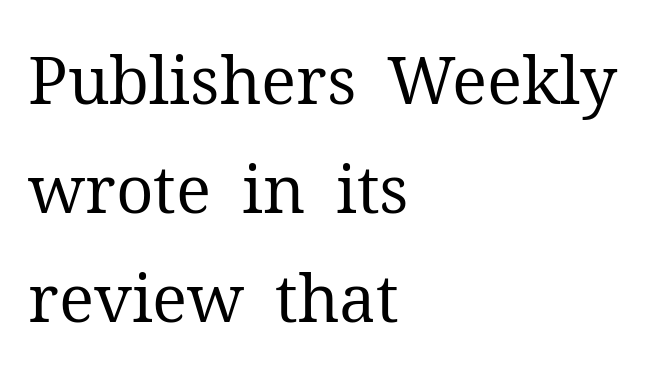
Any mark beneath the type? The region is blank. Nothing unusual about the tracking: characters are spaced as the font intends. Visually the block forms a straight wall on the left and a jagged coastline on the right. No chunkiness to these letters — they're not bold. The specimen reads as upright at a glance. Type style note: has serifs.
